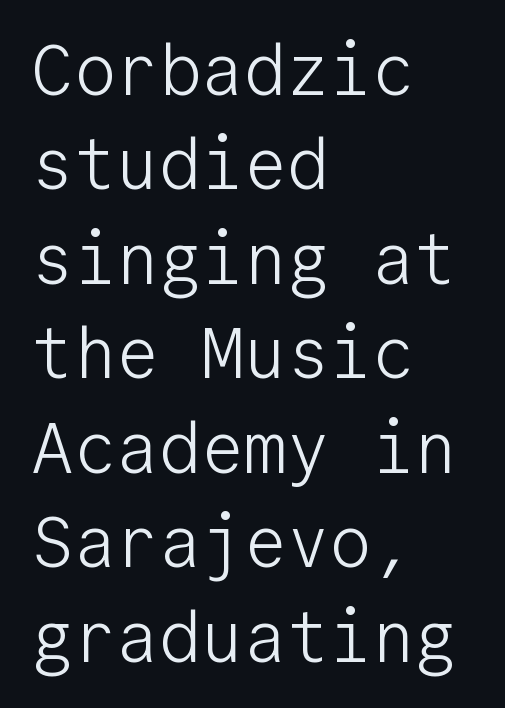
{"serif": "no", "italic": "no", "bold": "no", "weight": "light", "width": "normal", "stroke_contrast": "low", "x_height": "medium", "monospaced": "yes", "underline": "no", "align": "left", "line_spacing": "normal", "line_spacing_ratio": 1.33, "letter_spacing": "normal", "letter_spacing_em": 0.0, "glyph_px": 71}
